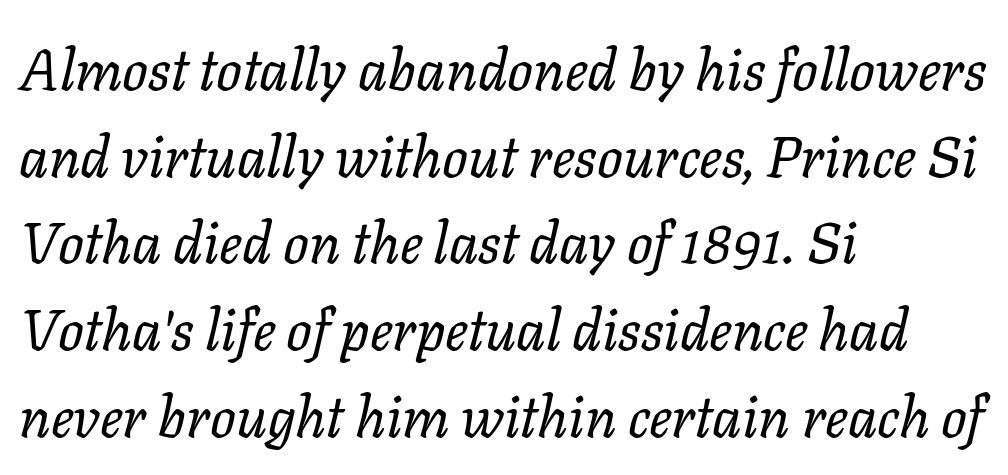
Nothing heavy about these letters — not bold at all. Think of a printed novel: that variable character pitch is what you see here. Is the block centered? No — it sits flush against the left margin. Leading: standard.
